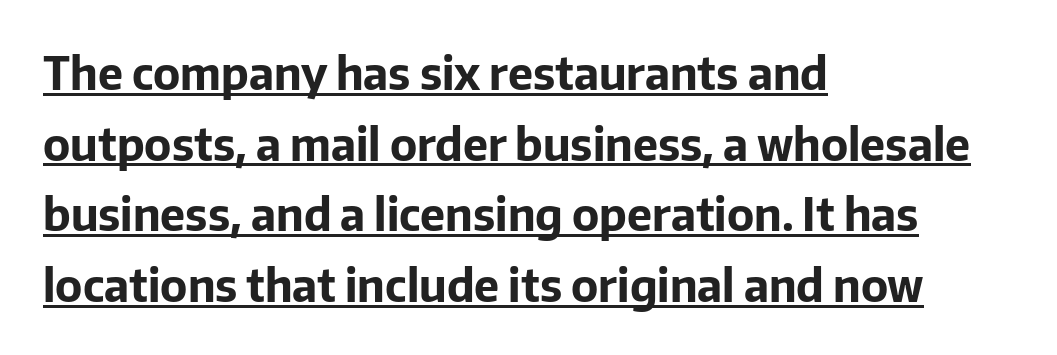
{"serif": "no", "italic": "no", "bold": "yes", "weight": "bold", "width": "normal", "stroke_contrast": "low", "x_height": "medium", "monospaced": "no", "underline": "yes", "align": "left", "line_spacing": "normal", "line_spacing_ratio": 1.57, "letter_spacing": "normal", "letter_spacing_em": 0.0, "glyph_px": 45}
